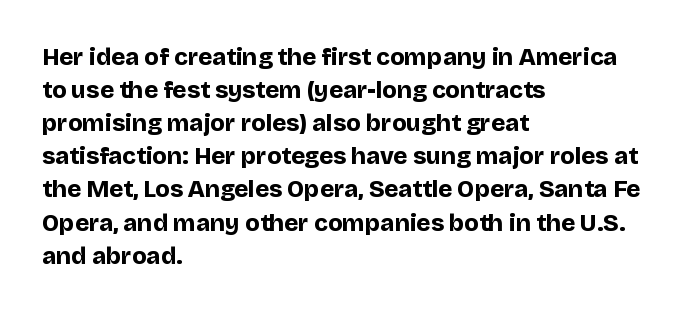
Q: Is the text bold? A: Yes.
Q: Is the text italic (slanted)? A: No, it is upright.
Q: Is the text underlined? A: No.
Q: How is the paragraph aligned? A: Left-aligned.
Q: Is the spacing between letters normal or unusually wide? A: Normal.
Q: Is the spacing between lines tight, normal or loose? A: Normal.
